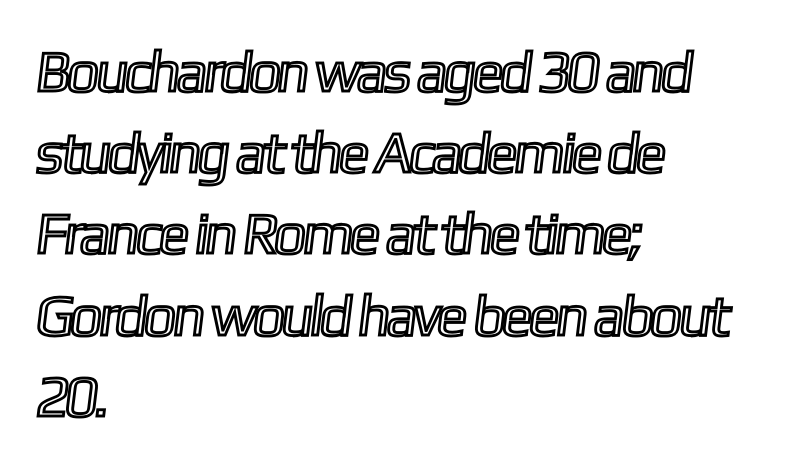
The image shows 58 px condensed type; set left-aligned, normal line spacing (1.4x), normal letter spacing, not underlined; a medium x-height.
